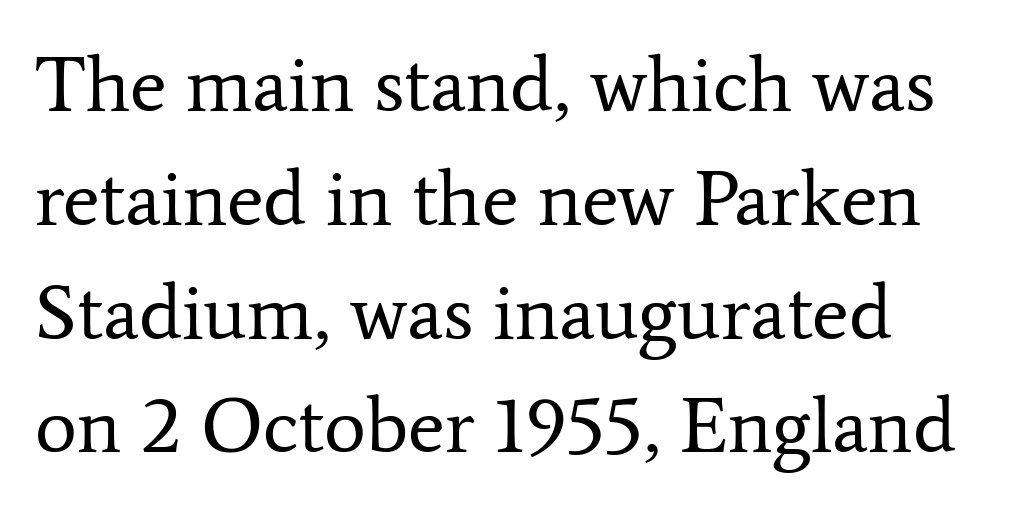
The rendering uses natural spacing where letterforms have individual widths. Style check: upright. The horizontal fit of the characters is conventional and even. The rows are spaced the way most documents space them. The zone under the glyphs is completely vacant.
